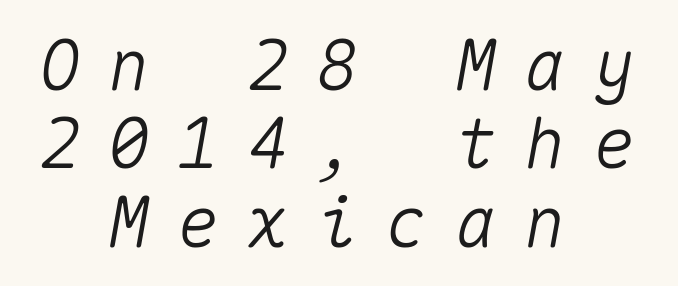
The face used here is monospaced, like something from a code editor. What's the leading like? Squeezed, with rows nearly overlapping. The passage shown leans; its letterforms are oblique. Every row of glyphs is offset so its center matches the block's center. Anything drawn beneath the words? Only blank space.
